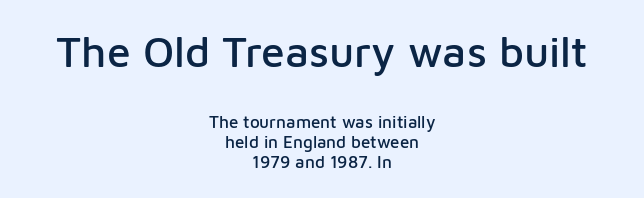
Q: Is the text italic (slanted)? A: No, it is upright.
Q: Is the typeface a serif or a sans-serif typeface? A: Sans-serif.
Q: Is the text underlined? A: No.
Q: How is the paragraph aligned? A: Centered.
Q: Is the spacing between letters normal or unusually wide? A: Normal.
Q: Which block of text is set in a larger size, the first (top) or the second (bottom)? A: The first (top) one.
Q: Width (condensed, normal, or wide)? A: Normal.
Q: Stroke contrast? A: Low.
Q: x-height? A: Medium.
Q: Monospaced? A: No.
